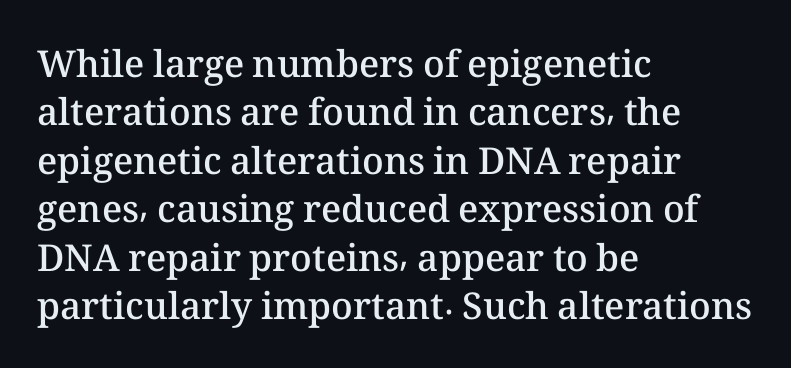
The image shows 37 px semibold type, upright; set left-aligned, normal line spacing (1.31x), normal letter spacing, not underlined; medium stroke contrast and a medium x-height.
